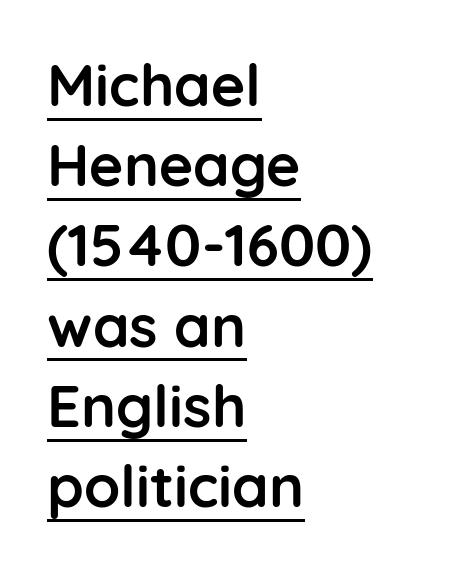
Q: Is the text bold? A: Yes.
Q: Is the text italic (slanted)? A: No, it is upright.
Q: Is the typeface a serif or a sans-serif typeface? A: Sans-serif.
Q: Is the text underlined? A: Yes.
Q: How is the paragraph aligned? A: Left-aligned.
Q: Is the spacing between letters normal or unusually wide? A: Normal.
Q: Is the spacing between lines tight, normal or loose? A: Normal.
Q: Width (condensed, normal, or wide)? A: Normal.
Q: Stroke contrast? A: Low.
Q: x-height? A: Medium.
Q: Monospaced? A: No.
